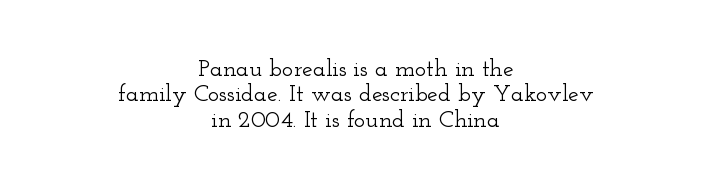
{"italic": "no", "underline": "no", "align": "center", "line_spacing": "tight", "line_spacing_ratio": 1.06, "letter_spacing": "normal", "letter_spacing_em": 0.0, "glyph_px": 24}
